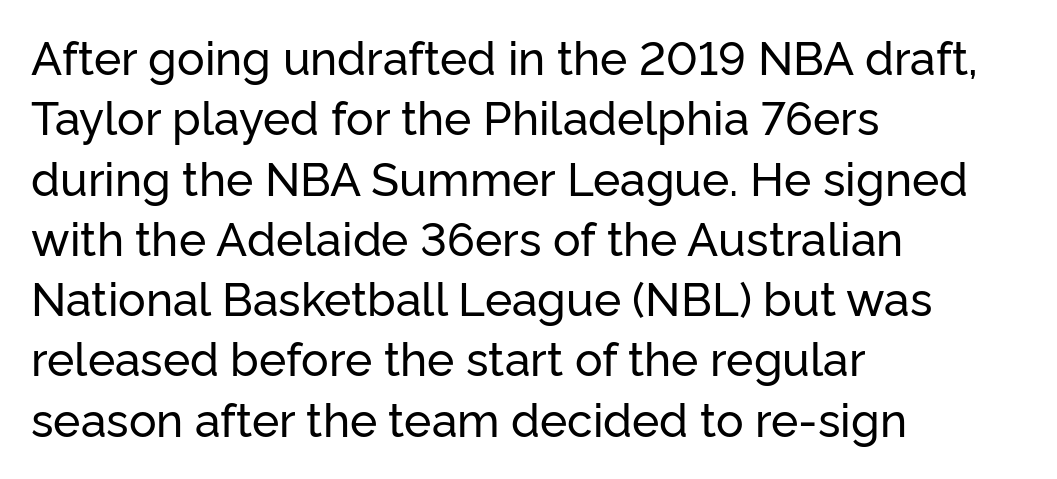
Quick note: underline off. One glance says typical: line gaps are just what's usual. Is the letter spacing exaggerated? No — it looks like the ordinary default. Which margin do the lines hug? The left one — the right edge is uneven. Every character sits straight up, as roman type does.
